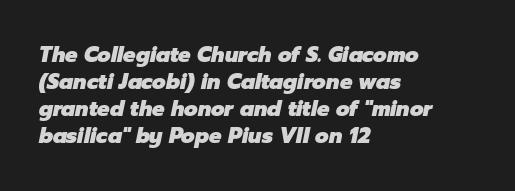
The image shows 21 px bold type, italic (leaning right); set left-aligned, normal line spacing (1.28x), normal letter spacing, not underlined.
